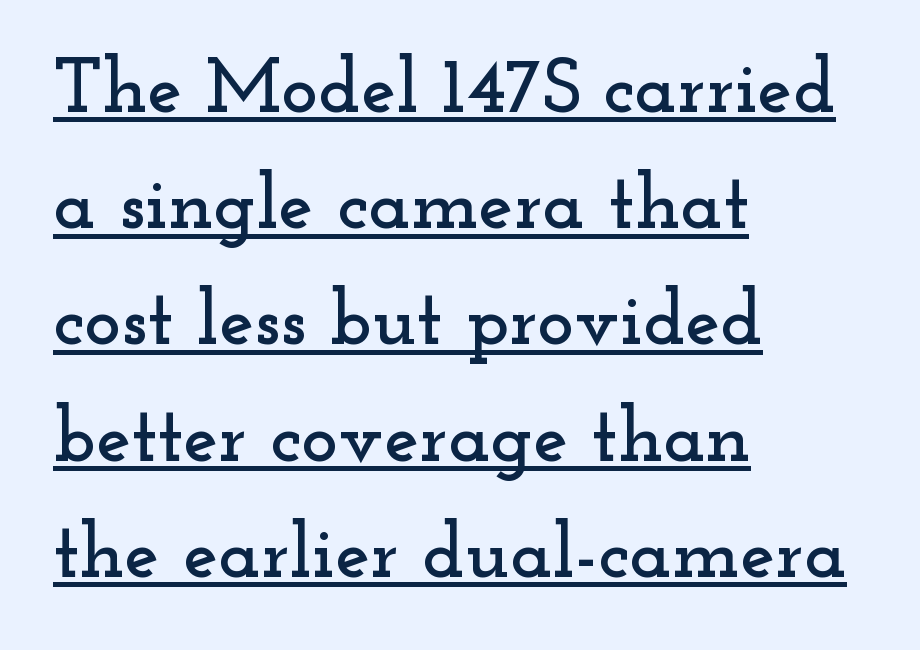
The image shows 78 px wide serif type, upright; set left-aligned, normal line spacing (1.49x), normal letter spacing, underlined; low stroke contrast and a small x-height.
